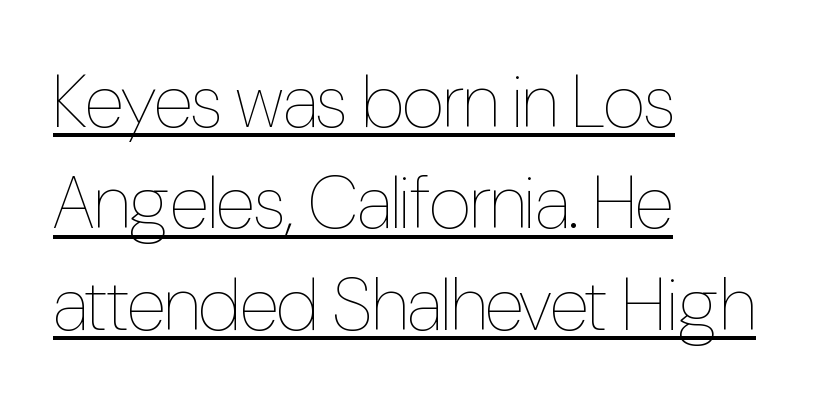
{"italic": "no", "bold": "no", "weight": "thin", "width": "condensed", "stroke_contrast": "low", "x_height": "medium", "monospaced": "no", "underline": "yes", "align": "left", "line_spacing": "normal", "line_spacing_ratio": 1.37, "letter_spacing": "normal", "letter_spacing_em": 0.0, "glyph_px": 74}
